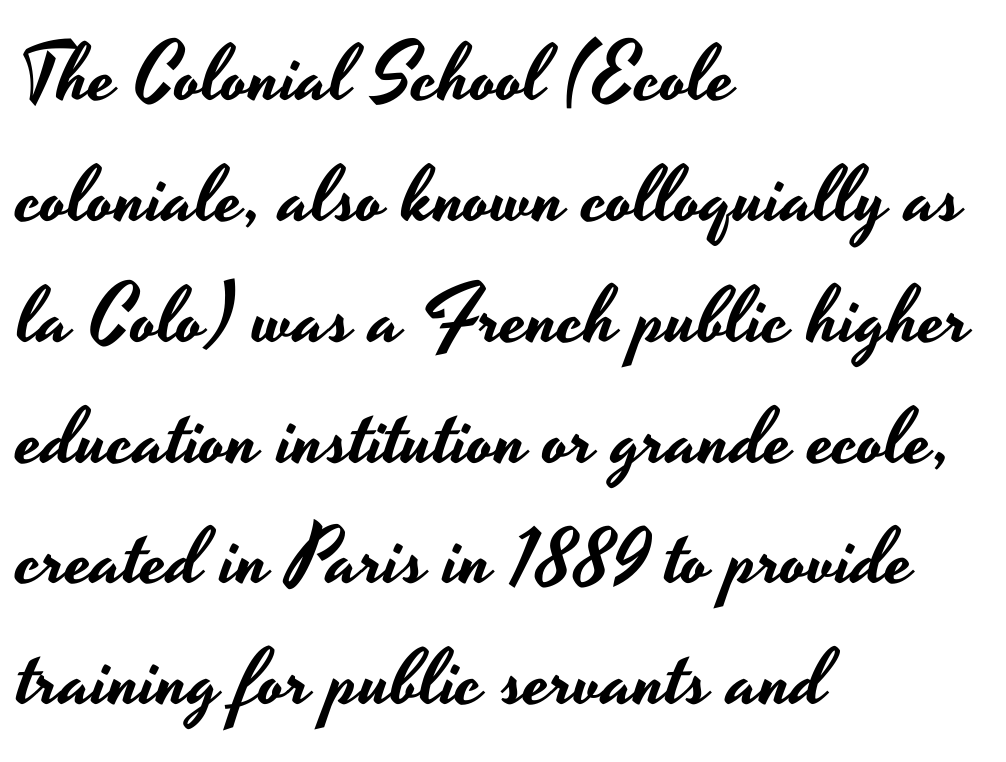
Nothing sits at the stroke ends, so this counts as sans-serif. In terms of letterspacing, this is plain default setting. The rendering uses natural spacing where letterforms have individual widths. The rows are spaced the way most documents space them. Bare-footed words on every line. This rendering uses left alignment, leaving the right contour irregular.
